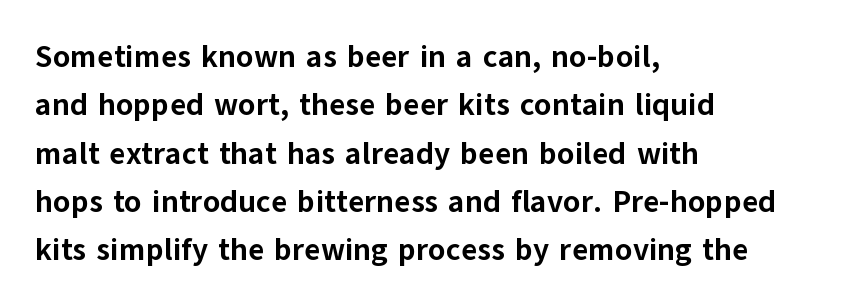
{"serif": "no", "italic": "no", "bold": "yes", "weight": "bold", "width": "normal", "stroke_contrast": "low", "x_height": "medium", "monospaced": "no", "underline": "no", "align": "left", "line_spacing": "normal", "line_spacing_ratio": 1.56, "letter_spacing": "normal", "letter_spacing_em": 0.0, "glyph_px": 31}
